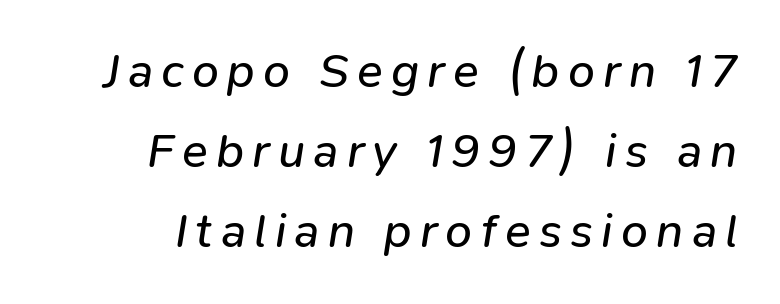
No extra ink here — the face is not bold. One-word summary of the alignment: right. The rendering applies a slant to the glyphs. This sample has the flowing, uneven cadence of proportional lettering. Clear beneath every line of the passage. Leading matches the norm, producing a regular column.
